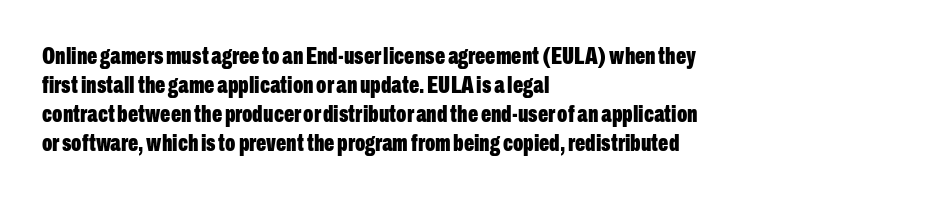
{"italic": "no", "bold": "yes", "underline": "no", "align": "left", "line_spacing_ratio": 1.21, "letter_spacing": "normal", "letter_spacing_em": 0.0, "glyph_px": 24}
